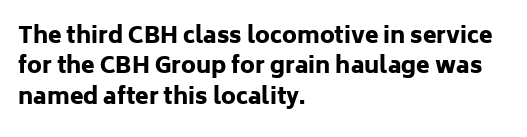
Q: Is the text bold? A: Yes.
Q: Is the text italic (slanted)? A: No, it is upright.
Q: Is the text underlined? A: No.
Q: How is the paragraph aligned? A: Left-aligned.
Q: Is the spacing between letters normal or unusually wide? A: Normal.
Q: Is the spacing between lines tight, normal or loose? A: Normal.
